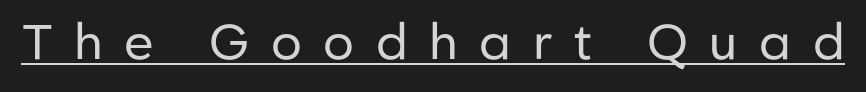
Q: Is the text bold? A: No.
Q: Is the text italic (slanted)? A: No, it is upright.
Q: Is the typeface a serif or a sans-serif typeface? A: Sans-serif.
Q: Is the text underlined? A: Yes.
Q: Is the spacing between letters normal or unusually wide? A: Unusually wide.
Q: Width (condensed, normal, or wide)? A: Normal.
Q: Stroke contrast? A: Low.
Q: x-height? A: Medium.
Q: Monospaced? A: No.
